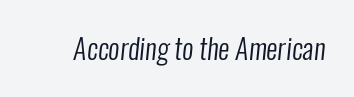
Each row of text sits above clean, open space. Unlike a traditional serif, this face leaves its strokes unadorned. In terms of letterspacing, this is plain default setting. Do the characters align in a grid? No, the font is proportional. Nothing heavy about these letters — not bold at all.
